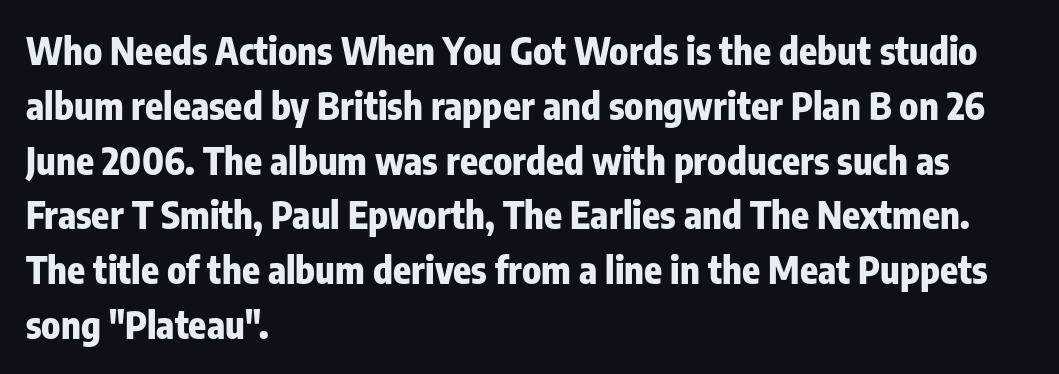
Ordinary non-slanted type is in use. The sample has been set heavy, in full bold. One glance says typical: line gaps are just what's usual. Nobody touched the tracking dial on this one. Line starts are locked; line ends wander. Descender tails drop into unmarked territory.
